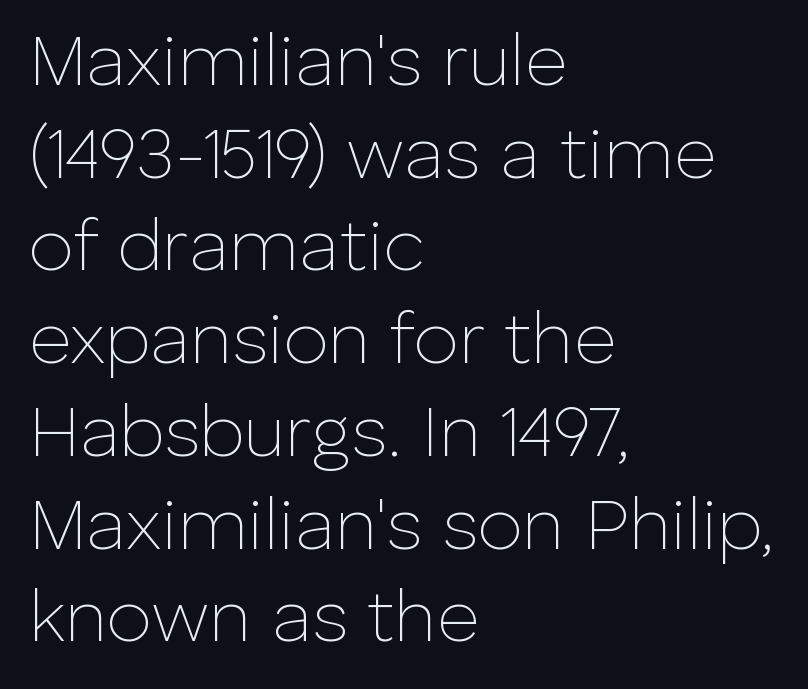
The passage shown is not underscored anywhere. The strokes carry an ordinary text weight at most. Notice how the passage keeps a crisp vertical edge on the left only. The leading is moderate, giving the passage an even texture. A typesetter would call this zero additional tracking. Typographically, this falls in the sans-serif category.
